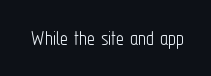
Q: Is the text bold? A: No.
Q: Is the text italic (slanted)? A: No, it is upright.
Q: Is the text underlined? A: No.
Q: Is the spacing between letters normal or unusually wide? A: Normal.
